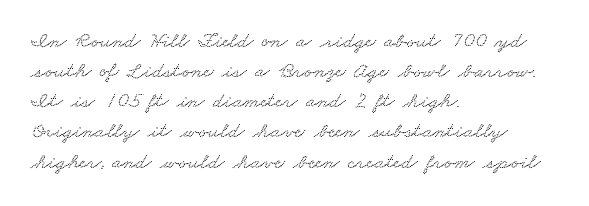
The image shows 22 px text type; set left-aligned, normal line spacing (1.37x), normal letter spacing, not underlined.
